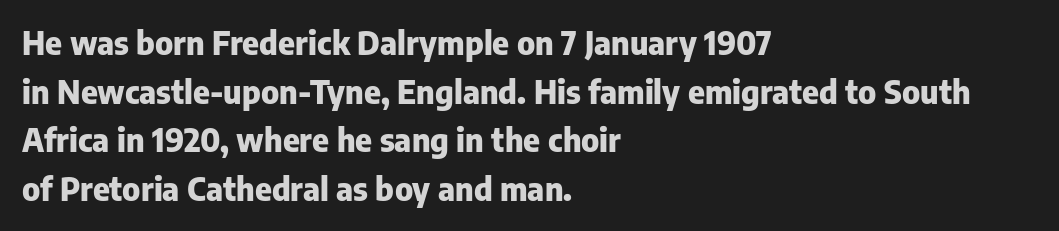
The image shows 32 px heavy sans-serif type, upright; set left-aligned, normal line spacing (1.52x), normal letter spacing, not underlined; low stroke contrast and a medium x-height.
